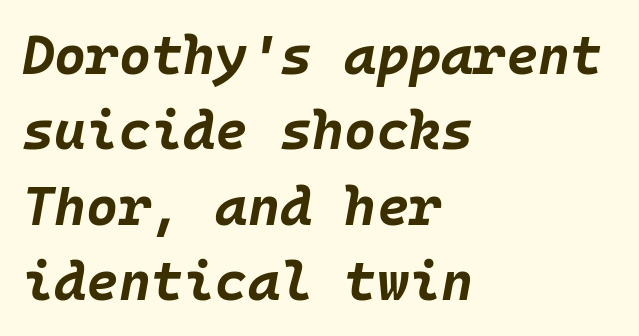
The glyphs have the mass of a bold cut. Each word holds together tightly as a unit, with standard inter-letter gaps. Slanted lettering throughout. You could count columns in this text — the font is strictly monospaced.
